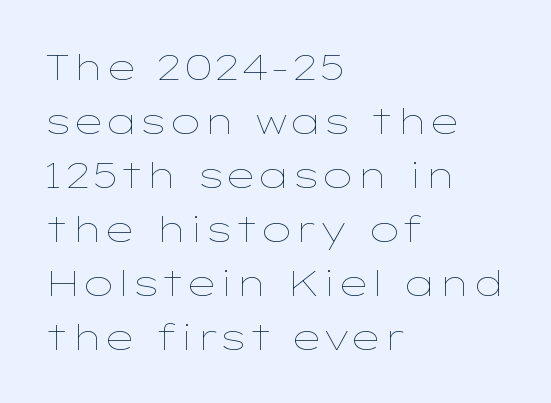
{"italic": "no", "bold": "no", "weight": "thin", "width": "wide", "stroke_contrast": "low", "x_height": "medium", "monospaced": "no", "underline": "no", "align": "left", "line_spacing": "normal", "line_spacing_ratio": 1.5, "letter_spacing": "normal", "letter_spacing_em": 0.0, "glyph_px": 36}
